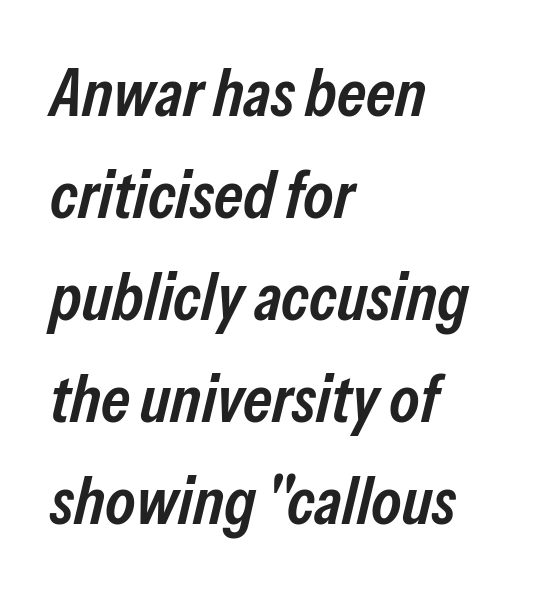
A typesetter would call this proportional, since set widths differ per character. Unmarked baselines from the first word to the last. The vertical gap from one line to the next is medium. The paragraph shown leans on its left margin. This sample uses plain, unmodified letter spacing. Firm but not heavy-handed strokes: this text is semibold.
